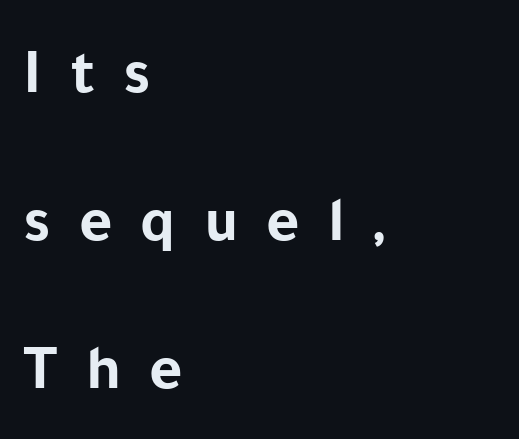
Q: Is the text bold? A: Yes.
Q: Is the text italic (slanted)? A: No, it is upright.
Q: Is the typeface a serif or a sans-serif typeface? A: Sans-serif.
Q: Is the text underlined? A: No.
Q: How is the paragraph aligned? A: Left-aligned.
Q: Is the spacing between letters normal or unusually wide? A: Unusually wide.
Q: Is the spacing between lines tight, normal or loose? A: Loose.
Q: Width (condensed, normal, or wide)? A: Normal.
Q: Stroke contrast? A: Low.
Q: x-height? A: Medium.
Q: Monospaced? A: No.
